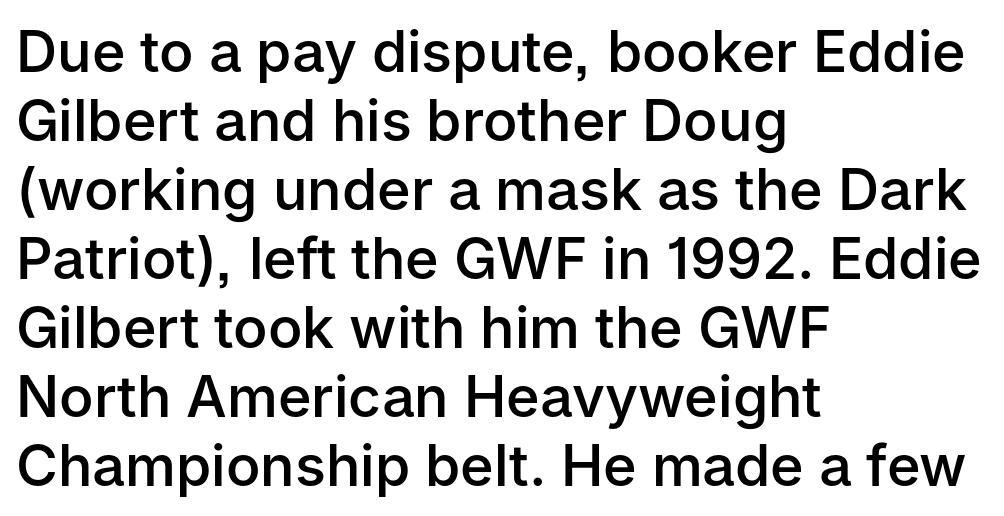
What stands out about the letter spacing? Nothing — it is the standard amount. Varying glyph widths throughout — classic text-font behaviour. Stroke thickness is moderately raised; the sample reads as semibold. This sample uses a sans-serif face. A typesetter would mark this as roman, not italic.
